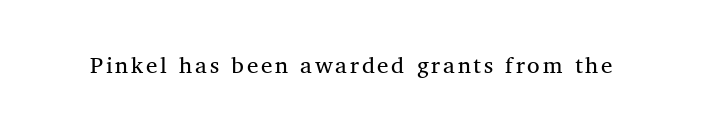
{"italic": "no", "bold": "no", "underline": "no", "glyph_px": 23}
